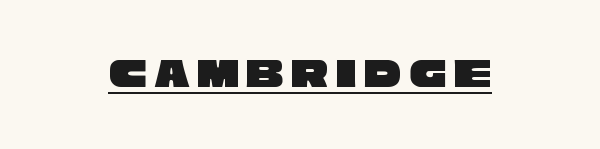
{"serif": "no", "width": "wide", "stroke_contrast": "low", "x_height": "large", "monospaced": "no", "underline": "yes", "glyph_px": 42}
